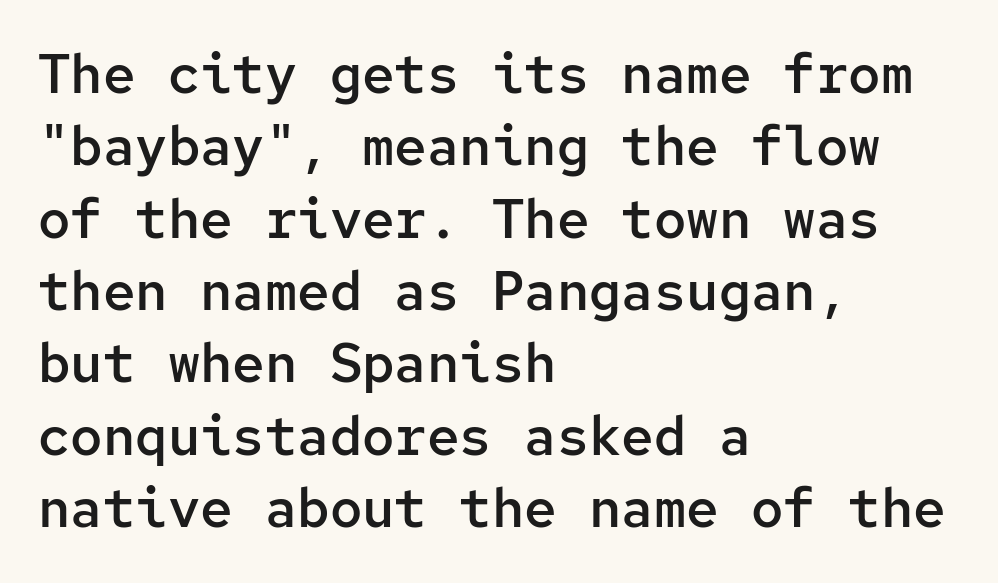
{"serif": "no", "italic": "no", "bold": "semi", "weight": "semibold", "width": "normal", "stroke_contrast": "low", "x_height": "medium", "monospaced": "yes", "underline": "no", "align": "left", "line_spacing": "normal", "line_spacing_ratio": 1.34, "letter_spacing": "normal", "letter_spacing_em": 0.0, "glyph_px": 54}
